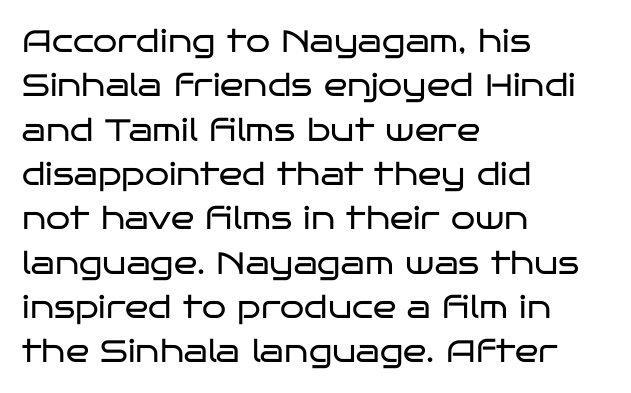
Students, note that the glyphs here touch the page at normal intervals. Every character sits straight up, as roman type does. Varying glyph widths throughout — classic text-font behaviour. Serif or sans? Sans — the stroke terminals are bare.
